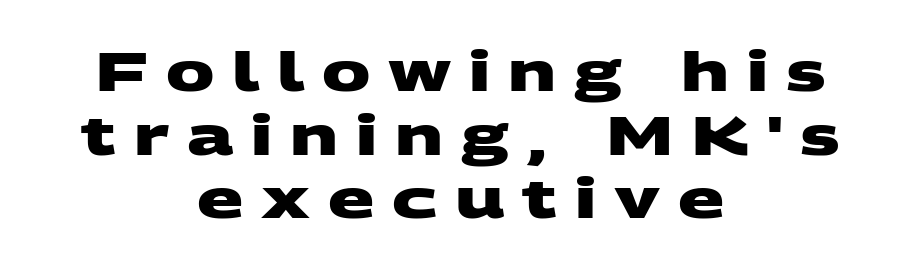
The image shows 54 px heavy, wide sans-serif type; set centered, line spacing 1.18x, unusually wide letter spacing (+0.33 em), not underlined; medium stroke contrast and a large x-height.
